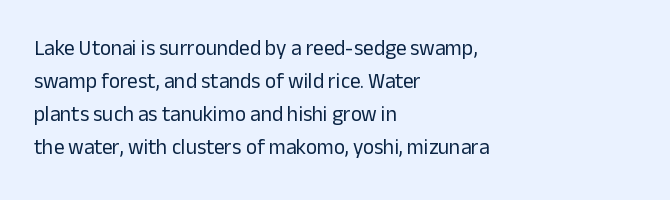
The image shows 21 px text type, upright; set left-aligned, normal line spacing (1.57x), normal letter spacing, not underlined.
